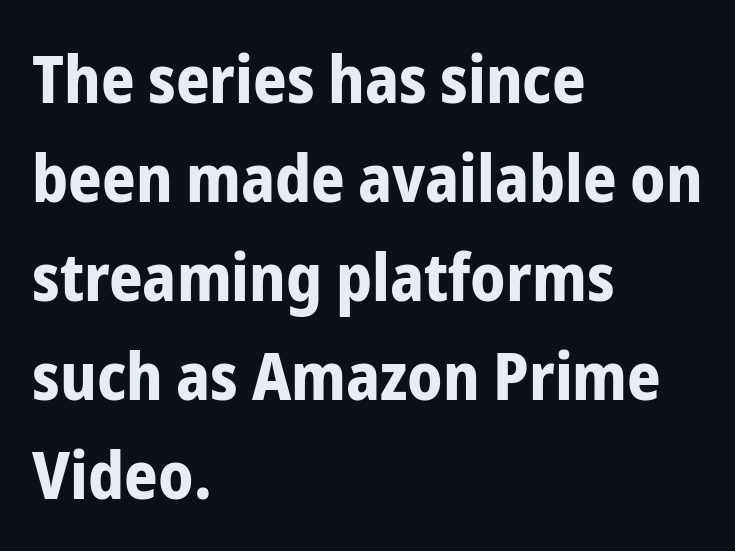
The block of text has a typical density, with ordinary space between rows. Nope, no serifs anywhere on these letters. Typesetter's note: full bold, strokes at maximum text heaviness. Character widths vary here, with narrow letters taking less room than wide ones. Each word holds together tightly as a unit, with standard inter-letter gaps.
